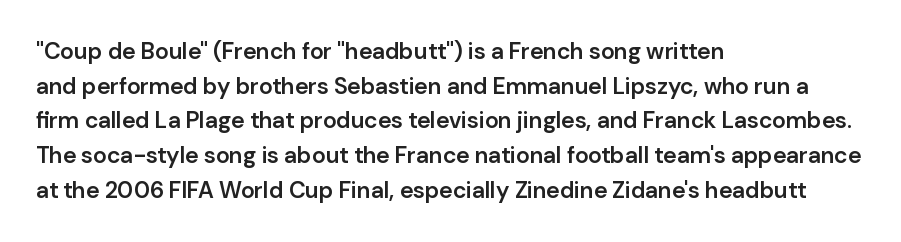
Q: Is the text bold? A: Semi-bold.
Q: Is the text italic (slanted)? A: No, it is upright.
Q: Is the text underlined? A: No.
Q: How is the paragraph aligned? A: Left-aligned.
Q: Is the spacing between letters normal or unusually wide? A: Normal.
Q: Is the spacing between lines tight, normal or loose? A: Normal.
